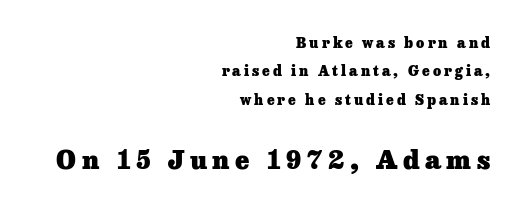
{"italic": "no", "bold": "yes", "underline": "no", "align": "right", "line_spacing": "loose", "line_spacing_ratio": 2.03, "letter_spacing": "wide", "letter_spacing_em": 0.21, "larger_block": "second", "size_ratio": 1.86, "glyph_px": 26}
